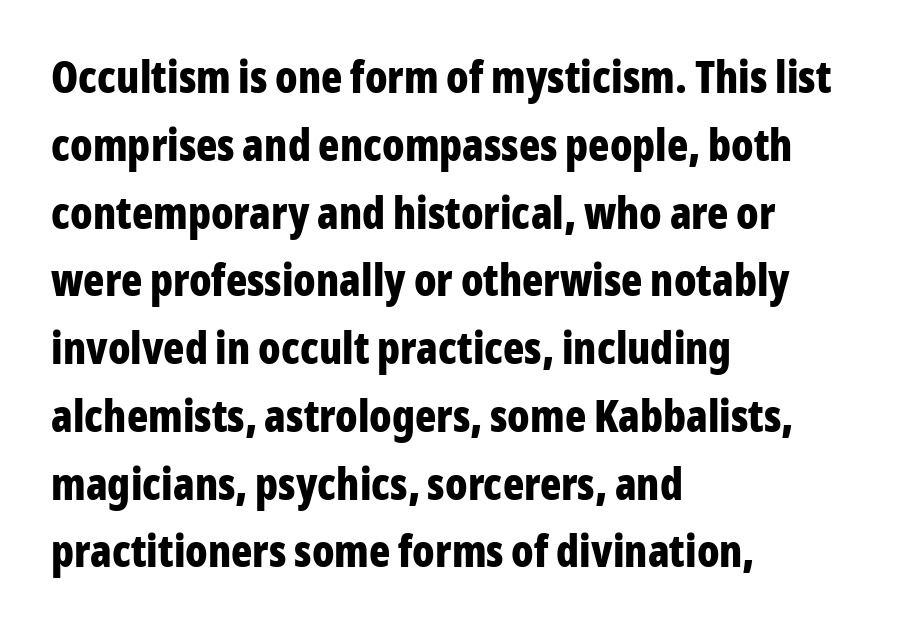
The image shows 44 px bold, condensed sans-serif type, upright; set left-aligned, normal line spacing (1.54x), normal letter spacing, not underlined; low stroke contrast and a medium x-height.
